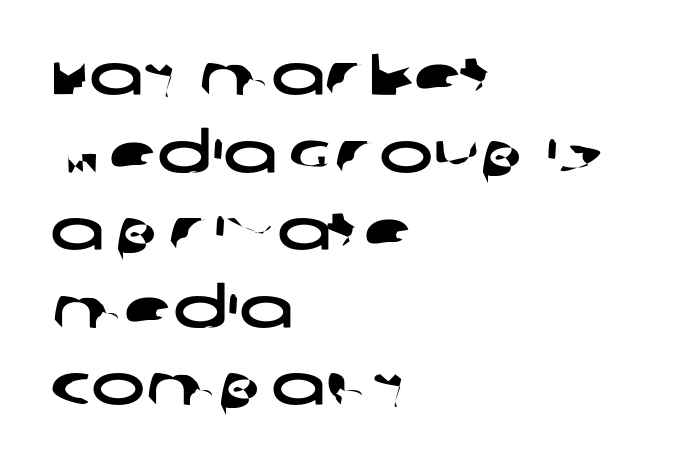
{"serif": "no", "width": "wide", "stroke_contrast": "low", "x_height": "large", "monospaced": "no", "underline": "no", "align": "left", "line_spacing": "normal", "line_spacing_ratio": 1.36, "letter_spacing": "normal", "letter_spacing_em": 0.0, "glyph_px": 57}
